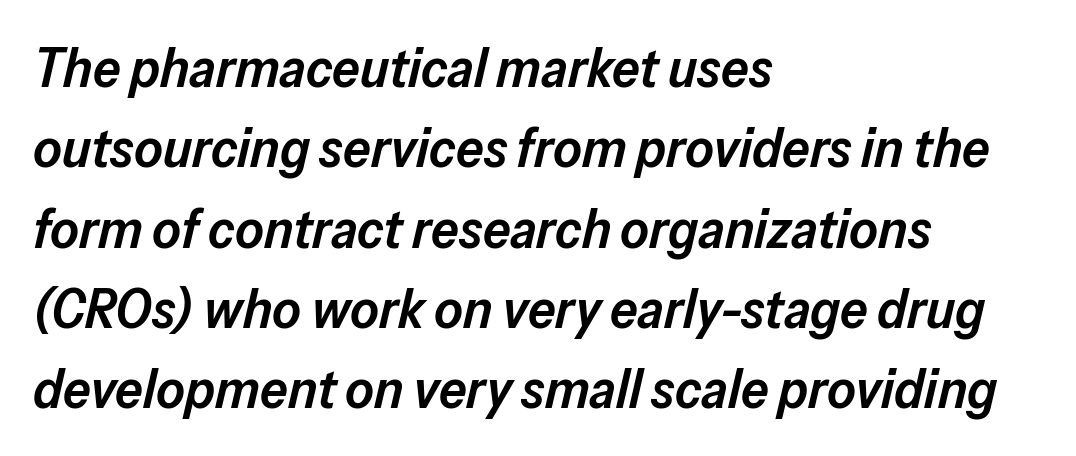
Q: Is the text bold? A: Semi-bold.
Q: Is the text italic (slanted)? A: Yes, it leans right by about 13 degrees.
Q: Is the text underlined? A: No.
Q: How is the paragraph aligned? A: Left-aligned.
Q: Is the spacing between letters normal or unusually wide? A: Normal.
Q: Is the spacing between lines tight, normal or loose? A: Normal.
Q: Width (condensed, normal, or wide)? A: Normal.
Q: Stroke contrast? A: Low.
Q: x-height? A: Medium.
Q: Monospaced? A: No.
